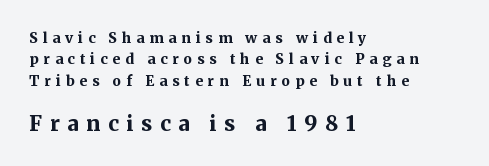
These lines were composed using upright roman letters. In terms of leading, this rendering sits right in the middle. The passage shown begins with its smaller block and ends with its larger one. The letterforms stand isolated, each surrounded by extra space. Layout note: lines flush left.
